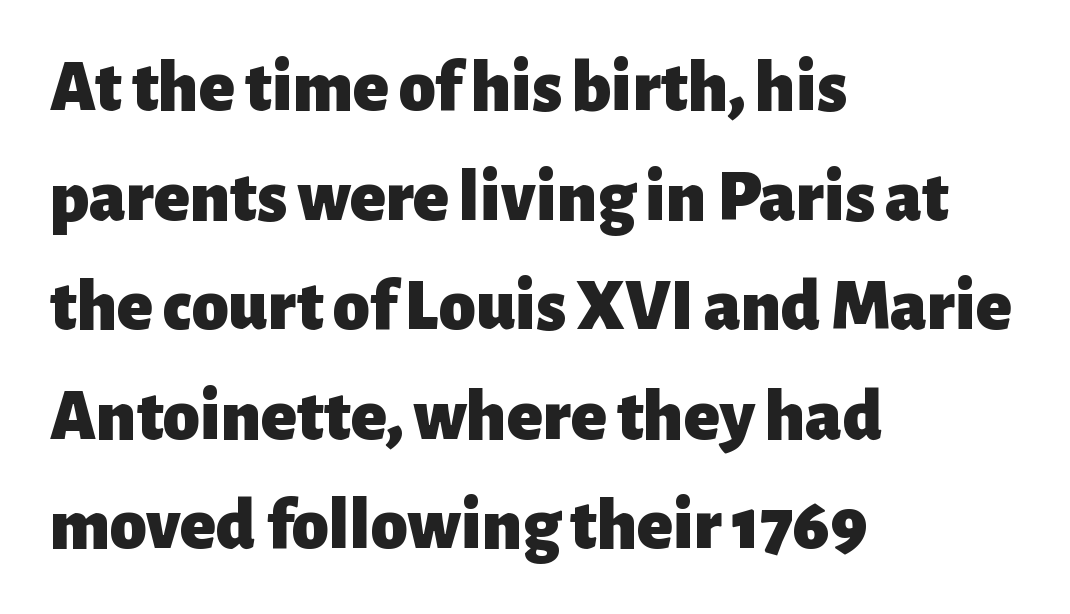
{"serif": "no", "italic": "no", "bold": "yes", "weight": "heavy", "width": "normal", "stroke_contrast": "low", "x_height": "medium", "monospaced": "no", "underline": "no", "align": "left", "line_spacing": "normal", "line_spacing_ratio": 1.48, "letter_spacing": "normal", "letter_spacing_em": 0.0, "glyph_px": 74}
